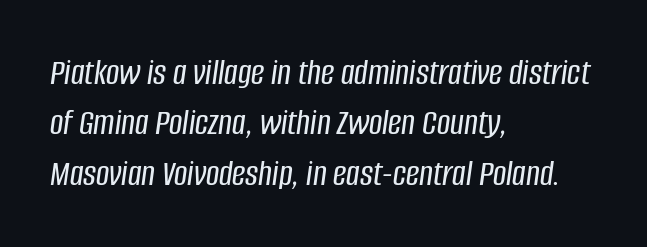
Q: Is the text italic (slanted)? A: Yes, it leans right by about 8 degrees.
Q: Is the text underlined? A: No.
Q: How is the paragraph aligned? A: Left-aligned.
Q: Is the spacing between letters normal or unusually wide? A: Normal.
Q: Is the spacing between lines tight, normal or loose? A: Normal.
Q: Width (condensed, normal, or wide)? A: Condensed.
Q: Stroke contrast? A: Low.
Q: x-height? A: Large.
Q: Monospaced? A: No.
